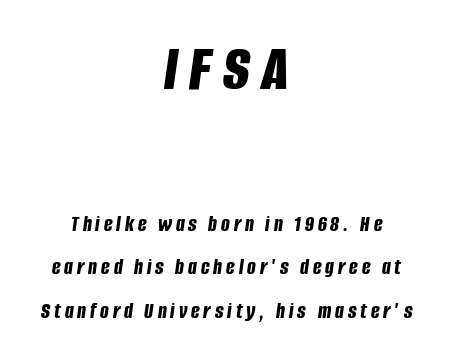
{"italic": "yes", "lean": "right", "slant_degrees": 8, "bold": "yes", "weight": "bold", "width": "condensed", "stroke_contrast": "low", "x_height": "large", "monospaced": "no", "underline": "no", "align": "center", "line_spacing_ratio": 1.89, "larger_block": "first", "size_ratio": 2.96, "glyph_px": 68}
